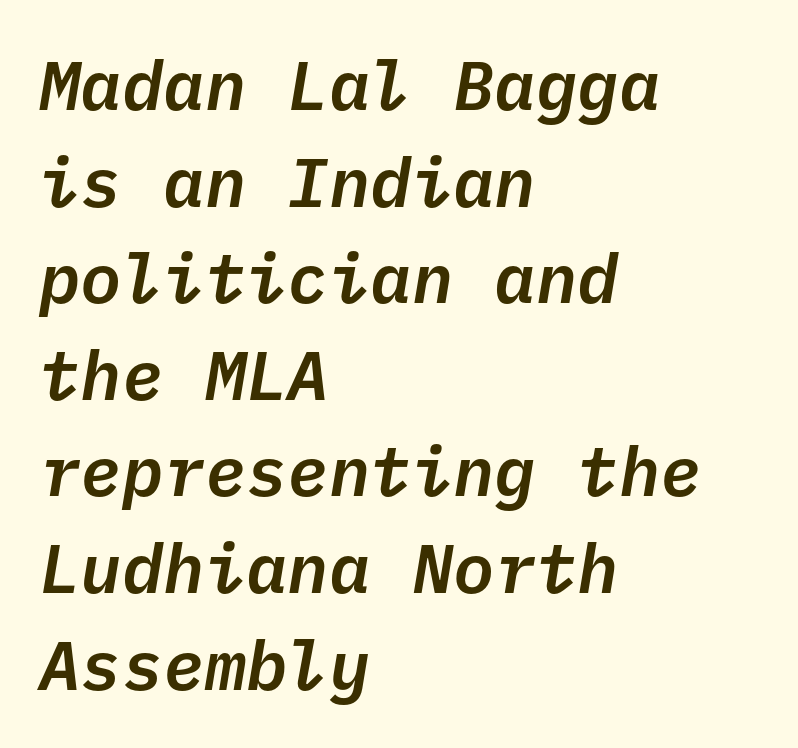
{"italic": "yes", "lean": "right", "slant_degrees": 10, "width": "normal", "stroke_contrast": "low", "x_height": "medium", "monospaced": "yes", "underline": "no", "align": "left", "line_spacing": "normal", "line_spacing_ratio": 1.4, "letter_spacing": "normal", "letter_spacing_em": 0.0, "glyph_px": 69}
